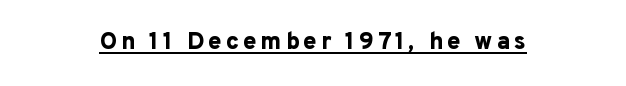
The string is rendered with underlining switched on. The face used here has the dense, thick strokes of a bold. This is roman type, the default non-slanted kind.
